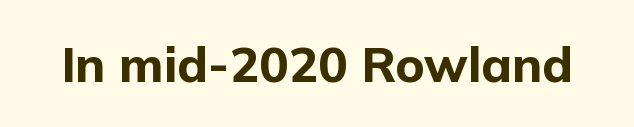
Q: Is the text bold? A: Yes.
Q: Is the text italic (slanted)? A: No, it is upright.
Q: Is the typeface a serif or a sans-serif typeface? A: Sans-serif.
Q: Is the text underlined? A: No.
Q: Is the spacing between letters normal or unusually wide? A: Normal.
Q: Width (condensed, normal, or wide)? A: Normal.
Q: Stroke contrast? A: Low.
Q: x-height? A: Medium.
Q: Monospaced? A: No.
